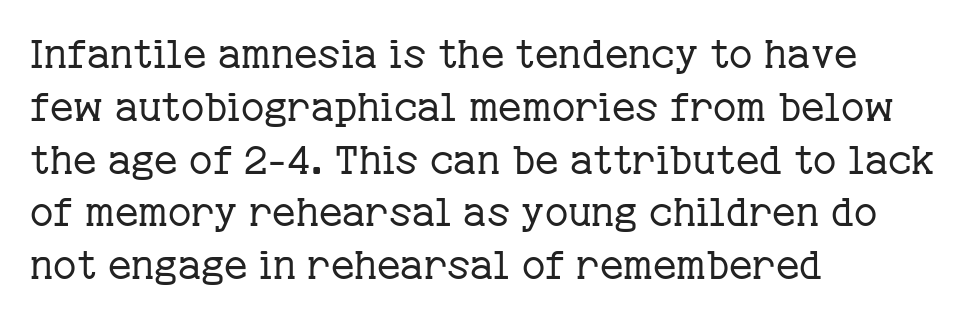
{"serif": "yes", "italic": "no", "bold": "no", "weight": "regular", "width": "normal", "stroke_contrast": "low", "x_height": "medium", "monospaced": "no", "underline": "no", "align": "left", "line_spacing": "normal", "line_spacing_ratio": 1.32, "letter_spacing": "normal", "letter_spacing_em": 0.0, "glyph_px": 40}
